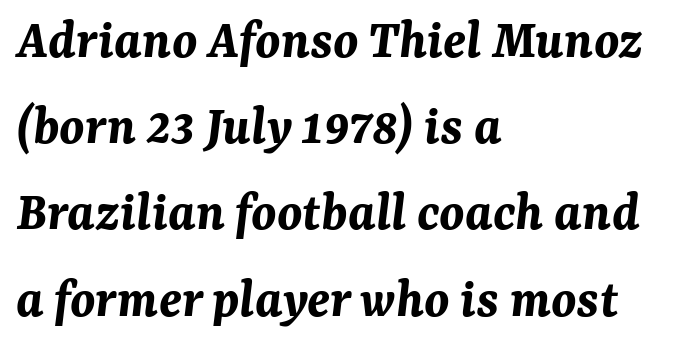
{"italic": "yes", "lean": "right", "slant_degrees": 7, "bold": "yes", "weight": "bold", "width": "normal", "stroke_contrast": "medium", "x_height": "medium", "monospaced": "no", "underline": "no", "align": "left", "line_spacing": "normal", "line_spacing_ratio": 1.54, "letter_spacing": "normal", "letter_spacing_em": 0.0, "glyph_px": 56}
